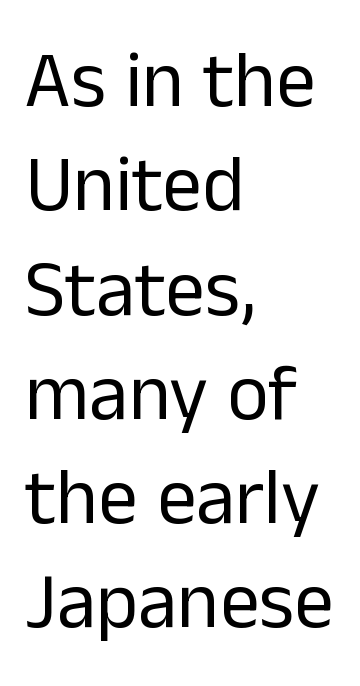
No chunkiness to these letters — they're not bold. A sans-serif font was chosen for this passage. The paragraph has a hard left edge and a soft right edge. Baseline-to-baseline distance is the conventional proportion of letter height. How are the letters spaced? Ordinarily, with no added tracking. A typesetter would mark this as roman, not italic.
